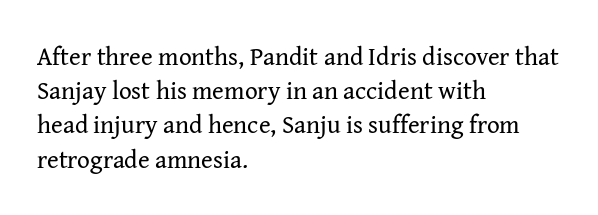
Q: Is the text bold? A: No.
Q: Is the text italic (slanted)? A: No, it is upright.
Q: Is the text underlined? A: No.
Q: How is the paragraph aligned? A: Left-aligned.
Q: Is the spacing between letters normal or unusually wide? A: Normal.
Q: Is the spacing between lines tight, normal or loose? A: Normal.
